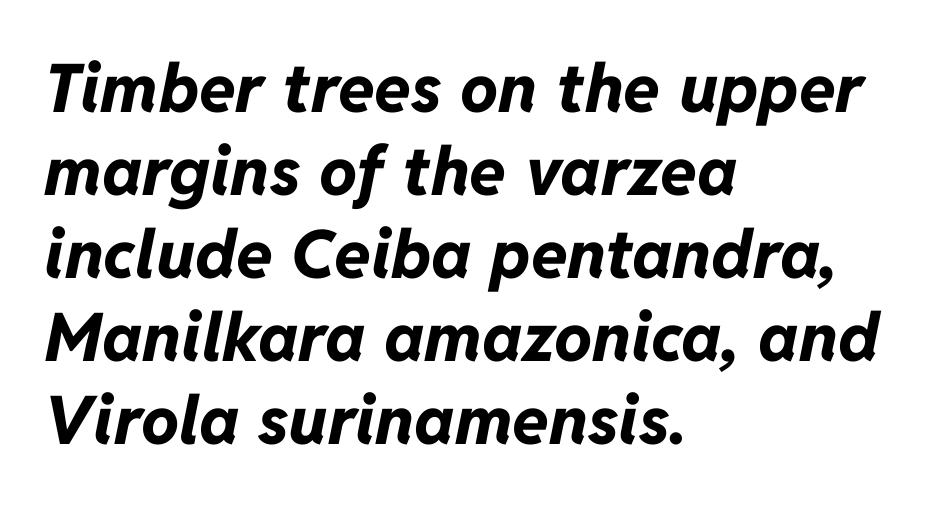
Q: Is the text bold? A: Yes.
Q: Is the text italic (slanted)? A: Yes, it leans right by about 11 degrees.
Q: Is the text underlined? A: No.
Q: How is the paragraph aligned? A: Left-aligned.
Q: Is the spacing between letters normal or unusually wide? A: Normal.
Q: Width (condensed, normal, or wide)? A: Normal.
Q: Stroke contrast? A: Low.
Q: x-height? A: Medium.
Q: Monospaced? A: No.
